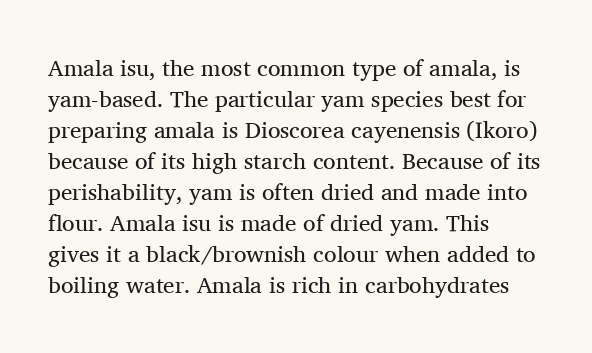
The image shows 23 px text type, upright; set left-aligned, normal line spacing (1.35x), normal letter spacing, not underlined.
